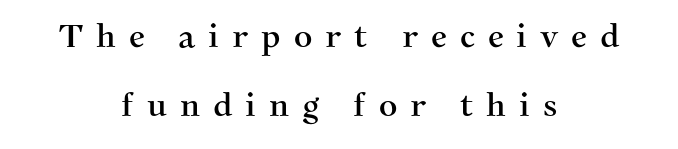
Q: Is the text italic (slanted)? A: No, it is upright.
Q: Is the typeface a serif or a sans-serif typeface? A: Serif.
Q: Is the text underlined? A: No.
Q: How is the paragraph aligned? A: Centered.
Q: Is the spacing between letters normal or unusually wide? A: Unusually wide.
Q: Is the spacing between lines tight, normal or loose? A: Loose.
Q: Width (condensed, normal, or wide)? A: Normal.
Q: Stroke contrast? A: Medium.
Q: x-height? A: Medium.
Q: Monospaced? A: No.
